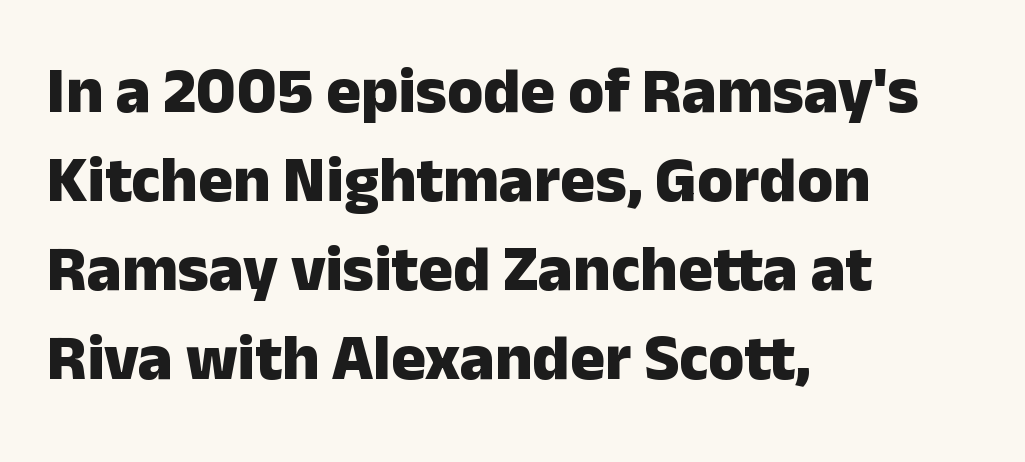
Q: Is the text bold? A: Yes.
Q: Is the text italic (slanted)? A: No, it is upright.
Q: Is the typeface a serif or a sans-serif typeface? A: Sans-serif.
Q: Is the text underlined? A: No.
Q: How is the paragraph aligned? A: Left-aligned.
Q: Is the spacing between letters normal or unusually wide? A: Normal.
Q: Is the spacing between lines tight, normal or loose? A: Normal.
Q: Width (condensed, normal, or wide)? A: Normal.
Q: Stroke contrast? A: Low.
Q: x-height? A: Medium.
Q: Monospaced? A: No.
